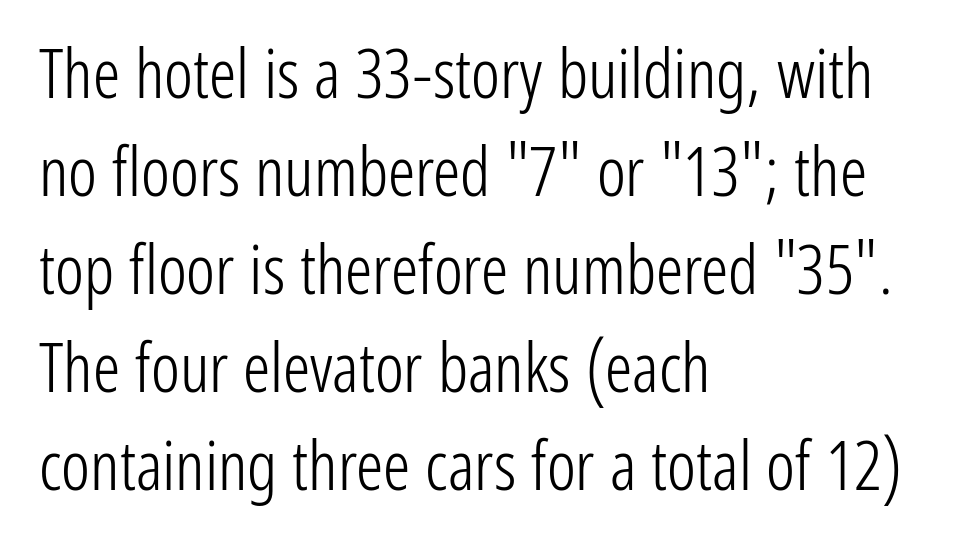
Q: Is the text bold? A: No.
Q: Is the text italic (slanted)? A: No, it is upright.
Q: Is the typeface a serif or a sans-serif typeface? A: Sans-serif.
Q: Is the text underlined? A: No.
Q: How is the paragraph aligned? A: Left-aligned.
Q: Is the spacing between letters normal or unusually wide? A: Normal.
Q: Is the spacing between lines tight, normal or loose? A: Normal.
Q: Width (condensed, normal, or wide)? A: Condensed.
Q: Stroke contrast? A: Low.
Q: x-height? A: Medium.
Q: Monospaced? A: No.
